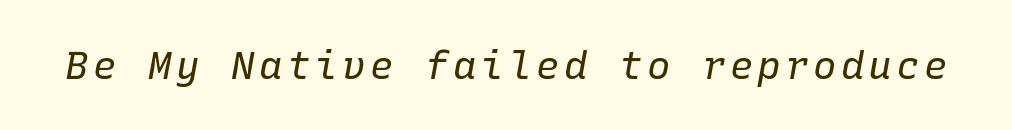
Q: Is the text bold? A: No.
Q: Is the text italic (slanted)? A: Yes, it leans right by about 10 degrees.
Q: Is the text underlined? A: No.
Q: Width (condensed, normal, or wide)? A: Normal.
Q: Stroke contrast? A: Low.
Q: x-height? A: Medium.
Q: Monospaced? A: Yes.
